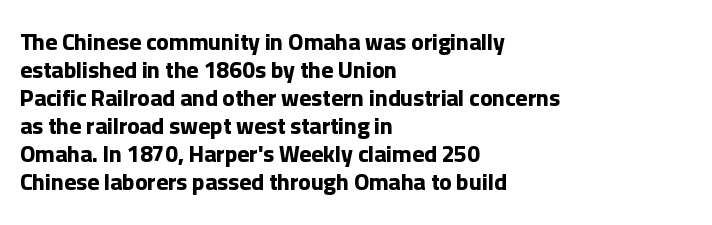
Look at the stroke-to-counter ratio: heavy, a bold. Ordinary non-slanted type is in use. The baseline area is clear. The setting favours the left margin, as ordinary paragraphs usually do. Look at the tracking — it's just the regular setting, nothing added.
